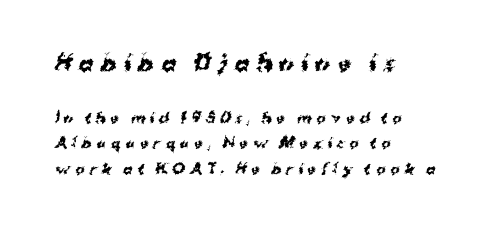
Q: Is the text bold? A: Yes.
Q: Is the text underlined? A: No.
Q: How is the paragraph aligned? A: Left-aligned.
Q: Is the spacing between letters normal or unusually wide? A: Unusually wide.
Q: Which block of text is set in a larger size, the first (top) or the second (bottom)? A: The first (top) one.
